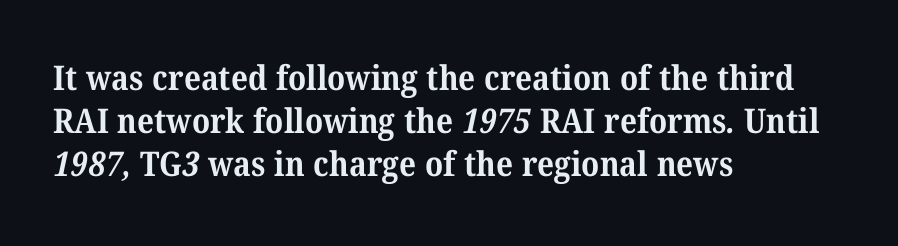
The image shows 34 px bold serif type; set left-aligned, normal line spacing (1.26x), normal letter spacing, not underlined; medium stroke contrast and a medium x-height.
